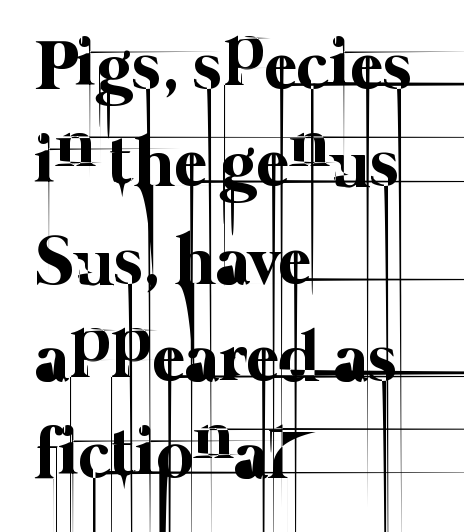
Q: Is the text bold? A: No.
Q: Is the text underlined? A: No.
Q: How is the paragraph aligned? A: Left-aligned.
Q: Is the spacing between letters normal or unusually wide? A: Normal.
Q: Is the spacing between lines tight, normal or loose? A: Normal.
Q: Width (condensed, normal, or wide)? A: Normal.
Q: Stroke contrast? A: Low.
Q: x-height? A: Medium.
Q: Monospaced? A: No.
